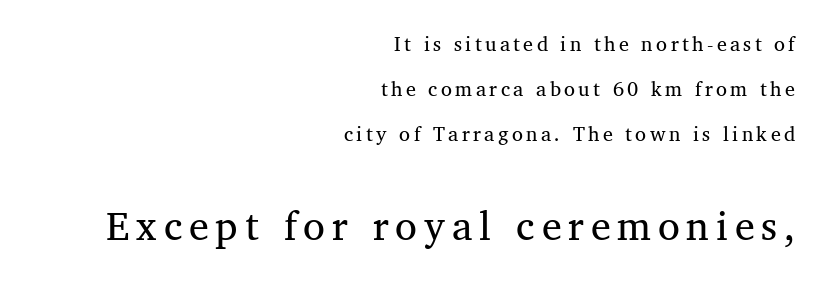
Interline gaps are noticeably wide in this sample. The emphasis by scale lands on block number two, below. Counters stay open thanks to moderate or lighter strokes. Varying glyph widths throughout — classic text-font behaviour. Caption: multi-line text, flush right, ragged left.
